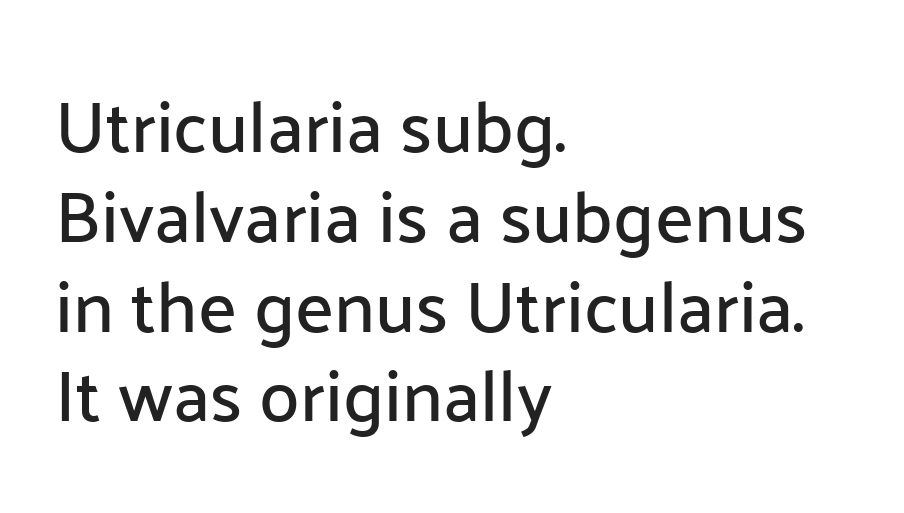
{"serif": "no", "italic": "no", "width": "normal", "stroke_contrast": "low", "x_height": "medium", "monospaced": "no", "underline": "no", "align": "left", "line_spacing_ratio": 1.23, "letter_spacing": "normal", "letter_spacing_em": 0.0, "glyph_px": 73}
